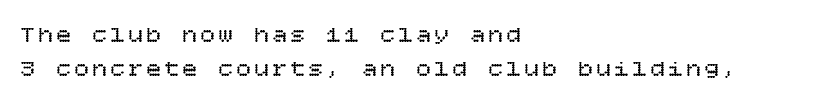
The image shows 24 px text type, upright; set left-aligned, normal line spacing (1.43x), not underlined.
